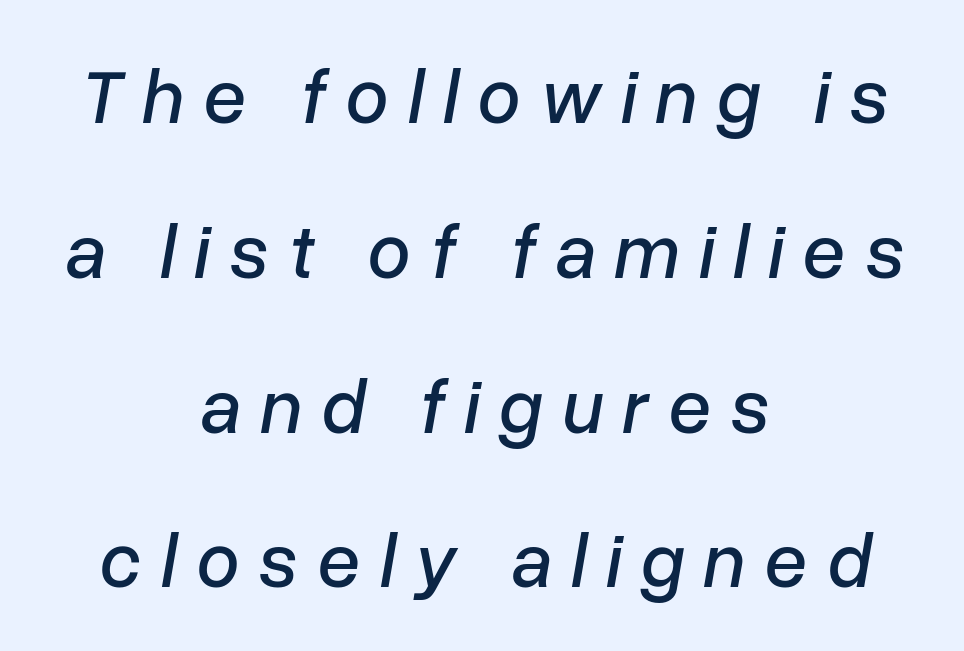
{"italic": "yes", "lean": "right", "slant_degrees": 10, "width": "normal", "stroke_contrast": "low", "x_height": "medium", "monospaced": "no", "underline": "no", "align": "center", "line_spacing": "loose", "line_spacing_ratio": 2.01, "letter_spacing": "wide", "letter_spacing_em": 0.25, "glyph_px": 77}
